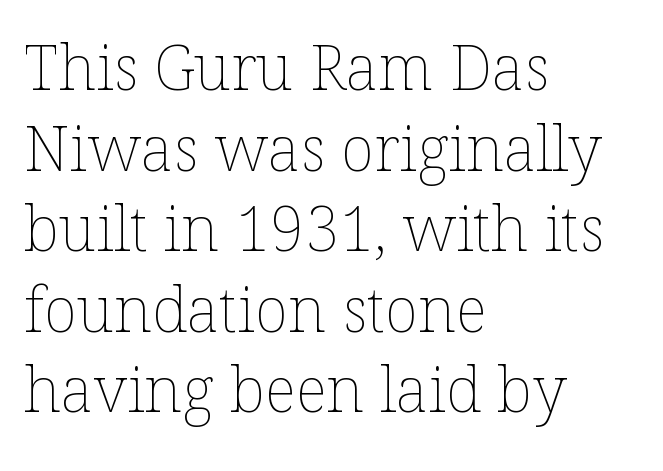
{"italic": "no", "bold": "no", "weight": "thin", "width": "normal", "stroke_contrast": "low", "x_height": "medium", "monospaced": "no", "underline": "no", "align": "left", "line_spacing": "normal", "line_spacing_ratio": 1.3, "letter_spacing": "normal", "letter_spacing_em": 0.0, "glyph_px": 62}
